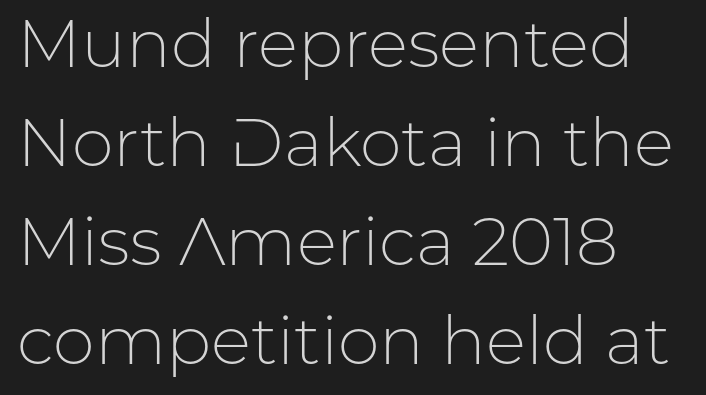
{"serif": "no", "italic": "no", "bold": "no", "weight": "light", "width": "normal", "stroke_contrast": "low", "x_height": "medium", "monospaced": "no", "underline": "no", "align": "left", "line_spacing": "normal", "line_spacing_ratio": 1.48, "letter_spacing": "normal", "letter_spacing_em": 0.0, "glyph_px": 67}
